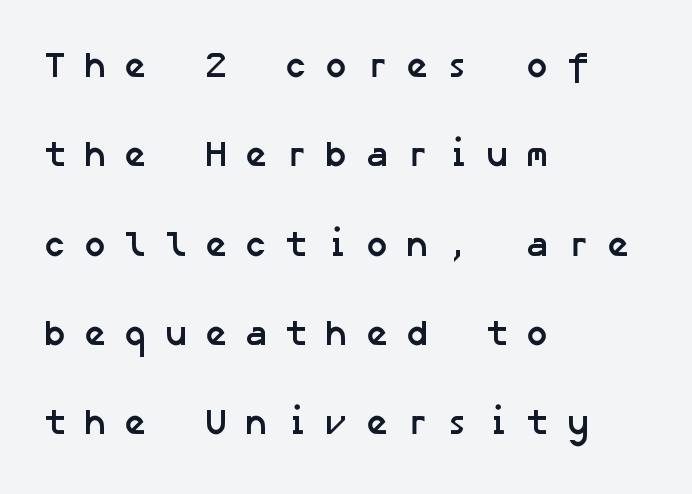
Q: Is the text bold? A: Yes.
Q: Is the typeface a serif or a sans-serif typeface? A: Sans-serif.
Q: Is the text underlined? A: No.
Q: How is the paragraph aligned? A: Left-aligned.
Q: Is the spacing between letters normal or unusually wide? A: Unusually wide.
Q: Is the spacing between lines tight, normal or loose? A: Loose.
Q: Width (condensed, normal, or wide)? A: Normal.
Q: Stroke contrast? A: Low.
Q: x-height? A: Medium.
